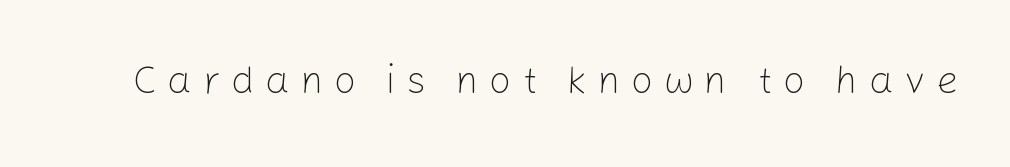
A light-to-regular cut is what we see here. Varying glyph widths throughout — classic text-font behaviour. The gaps between neighbouring characters are conspicuously large. Grotesque or geometric, the face here clearly has no serifs. Posture: upright roman.
